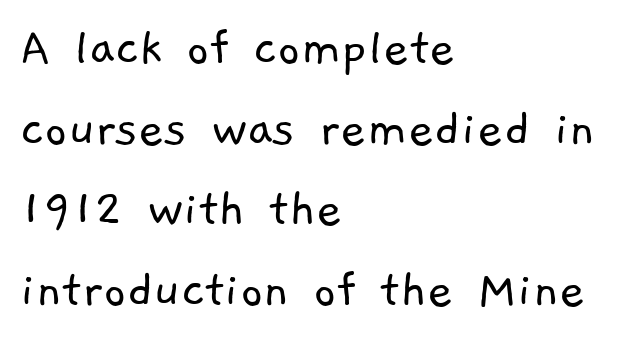
This sample has the flowing, uneven cadence of proportional lettering. Does the copy run flush right? No — it runs flush left. You could call the tracking neutral — neither tight nor loose. The passage shown is not underscored anywhere. This is sans-serif lettering, the kind often seen on screens and signage. Vertical stems look standard width or narrower in stroke.
